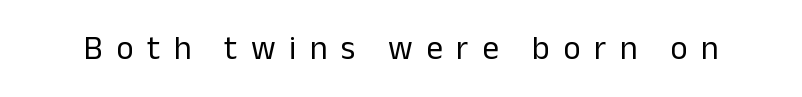
The image shows 33 px regular-weight sans-serif type, upright; set unusually wide letter spacing (+0.41 em), not underlined; low stroke contrast and a medium x-height.
